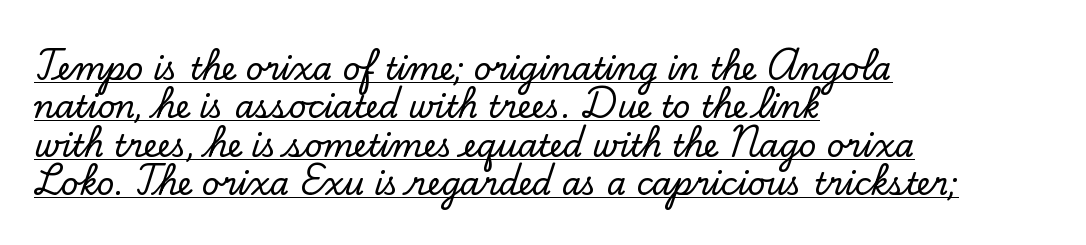
{"serif": "yes", "width": "normal", "stroke_contrast": "low", "x_height": "small", "monospaced": "no", "underline": "yes", "align": "left", "line_spacing_ratio": 1.24, "letter_spacing": "normal", "letter_spacing_em": 0.0, "glyph_px": 31}
